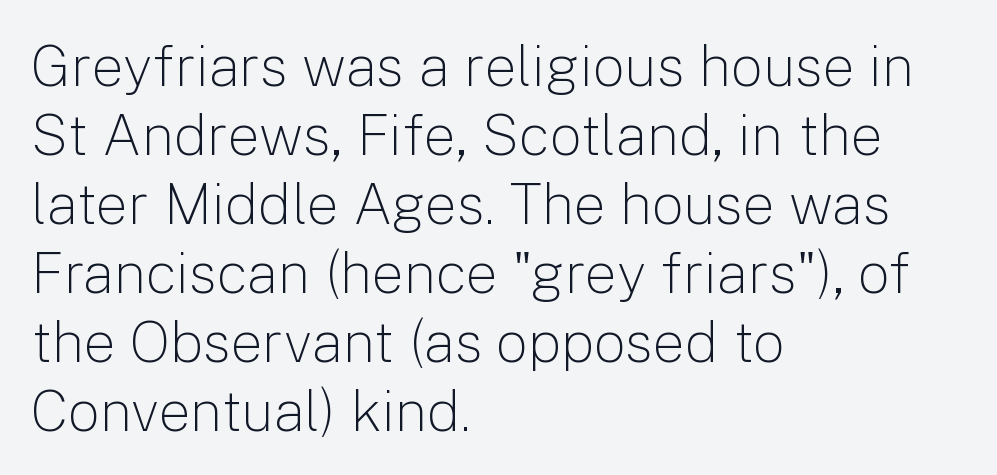
{"serif": "no", "italic": "no", "bold": "no", "weight": "light", "width": "normal", "stroke_contrast": "low", "x_height": "medium", "monospaced": "no", "underline": "no", "align": "left", "line_spacing_ratio": 1.21, "letter_spacing": "normal", "letter_spacing_em": 0.0, "glyph_px": 57}
